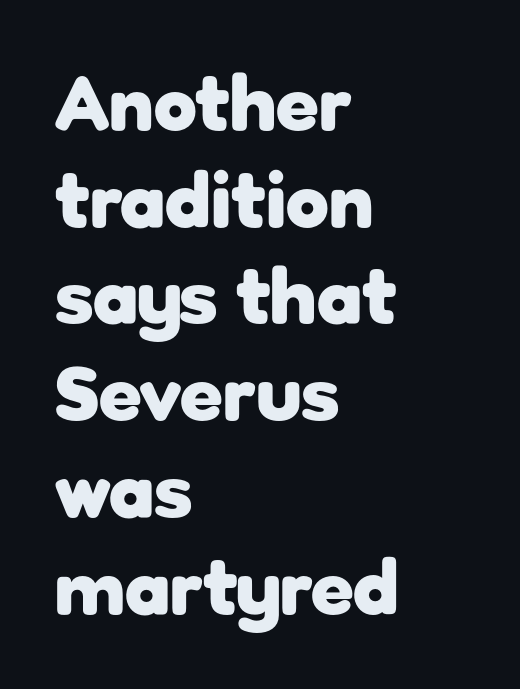
This sample uses an upright cut, with every glyph sitting square on the baseline. Weight check: bold — yes, fully. Rule under the text: the space is simply empty. Visually the block forms a straight wall on the left and a jagged coastline on the right. Tracking value appears to be zero — textbook default spacing. Nothing sits at the stroke ends, so this counts as sans-serif.
